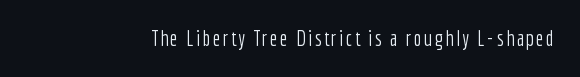
Nope, not italic — everything's standing straight. Weight: regular or lighter. This rendering features lettering with no underline.
